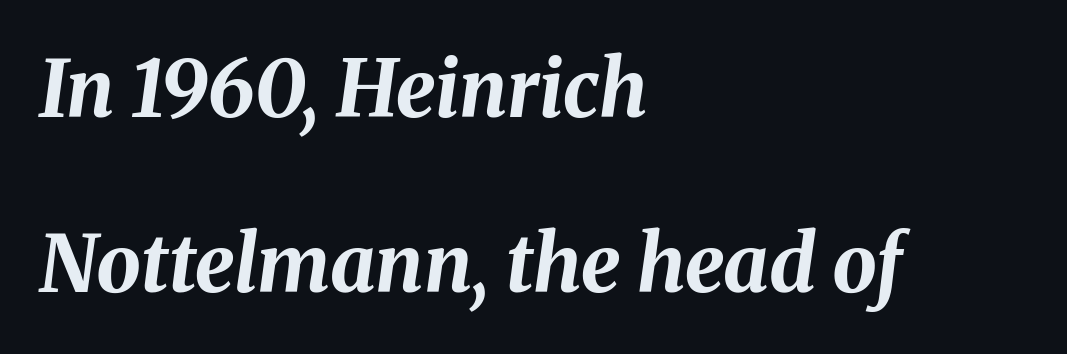
Q: Is the text bold? A: Yes.
Q: Is the text italic (slanted)? A: Yes, it leans right by about 8 degrees.
Q: Is the text underlined? A: No.
Q: How is the paragraph aligned? A: Left-aligned.
Q: Is the spacing between letters normal or unusually wide? A: Normal.
Q: Is the spacing between lines tight, normal or loose? A: Loose.
Q: Width (condensed, normal, or wide)? A: Normal.
Q: Stroke contrast? A: Medium.
Q: x-height? A: Medium.
Q: Monospaced? A: No.
